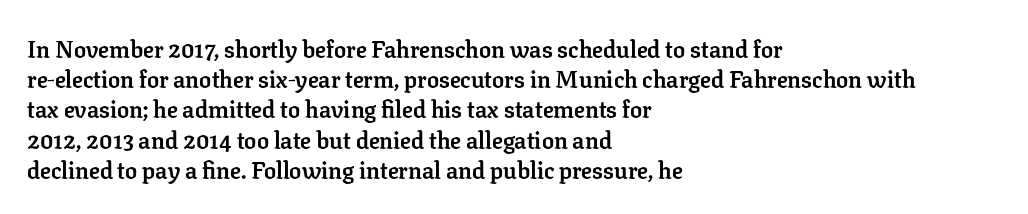
{"italic": "no", "bold": "yes", "underline": "no", "align": "left", "line_spacing": "normal", "line_spacing_ratio": 1.26, "letter_spacing": "normal", "letter_spacing_em": 0.0, "glyph_px": 24}
